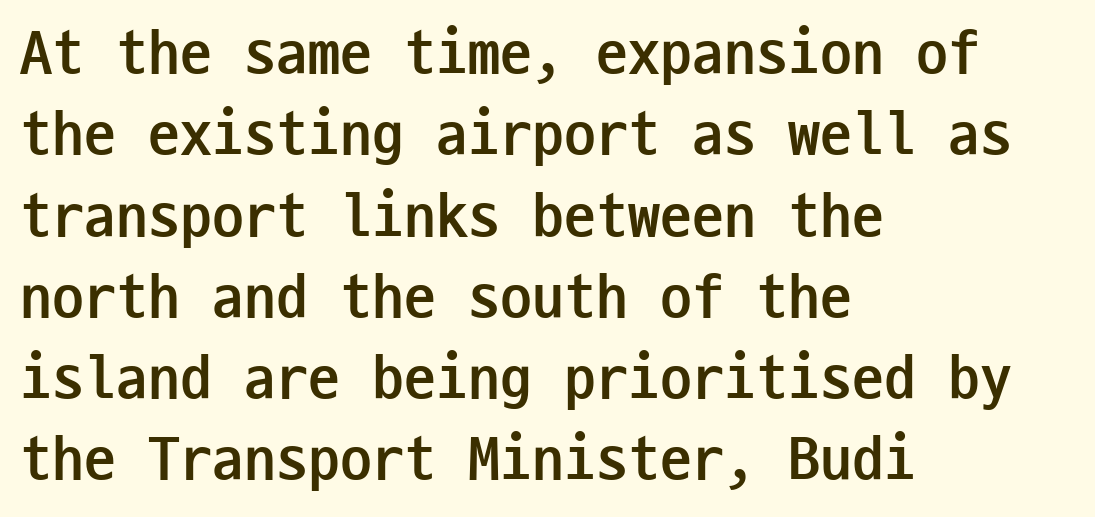
The image shows 64 px semibold, condensed sans-serif type, upright, monospaced; set left-aligned, normal line spacing (1.27x), normal letter spacing, not underlined; low stroke contrast and a medium x-height.
